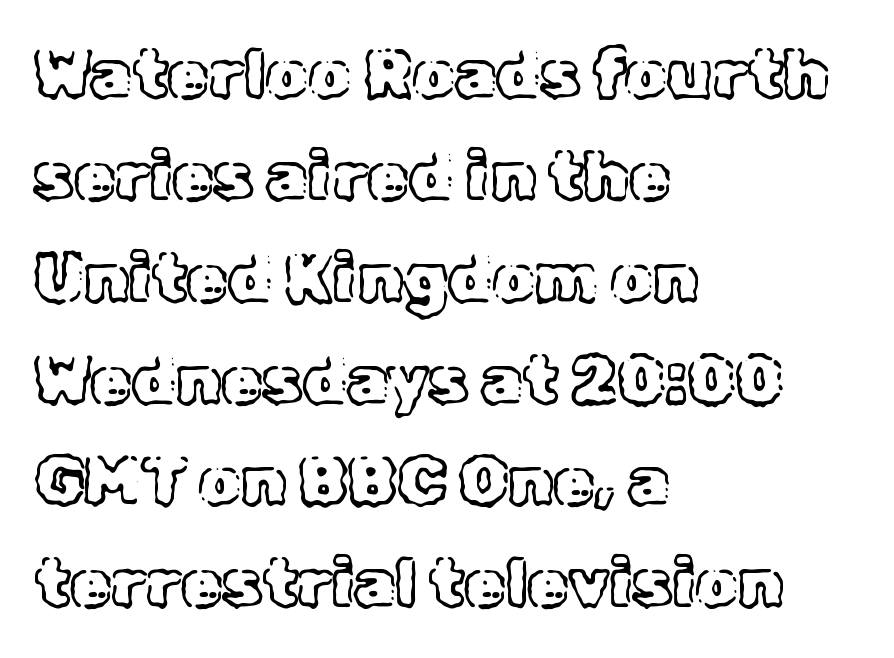
{"italic": "no", "width": "normal", "x_height": "medium", "monospaced": "no", "underline": "no", "align": "left", "line_spacing": "normal", "line_spacing_ratio": 1.52, "letter_spacing": "normal", "letter_spacing_em": 0.0, "glyph_px": 67}
